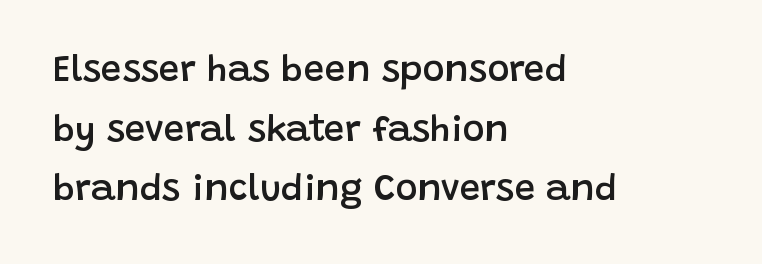
Q: Is the text bold? A: Semi-bold.
Q: Is the text italic (slanted)? A: No, it is upright.
Q: Is the typeface a serif or a sans-serif typeface? A: Sans-serif.
Q: Is the text underlined? A: No.
Q: How is the paragraph aligned? A: Left-aligned.
Q: Is the spacing between letters normal or unusually wide? A: Normal.
Q: Is the spacing between lines tight, normal or loose? A: Normal.
Q: Width (condensed, normal, or wide)? A: Normal.
Q: Stroke contrast? A: Low.
Q: x-height? A: Large.
Q: Monospaced? A: No.
